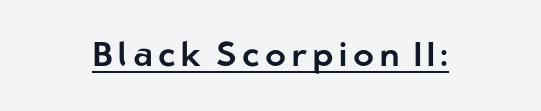
Q: Is the text italic (slanted)? A: No, it is upright.
Q: Is the typeface a serif or a sans-serif typeface? A: Sans-serif.
Q: Is the text underlined? A: Yes.
Q: Width (condensed, normal, or wide)? A: Normal.
Q: Stroke contrast? A: Low.
Q: x-height? A: Medium.
Q: Monospaced? A: No.
